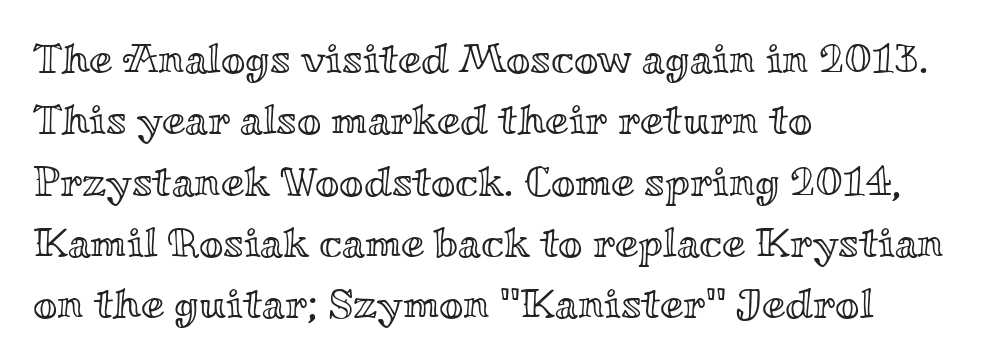
{"italic": "no", "width": "wide", "x_height": "small", "monospaced": "no", "underline": "no", "align": "left", "line_spacing": "normal", "line_spacing_ratio": 1.46, "letter_spacing": "normal", "letter_spacing_em": 0.0, "glyph_px": 42}
